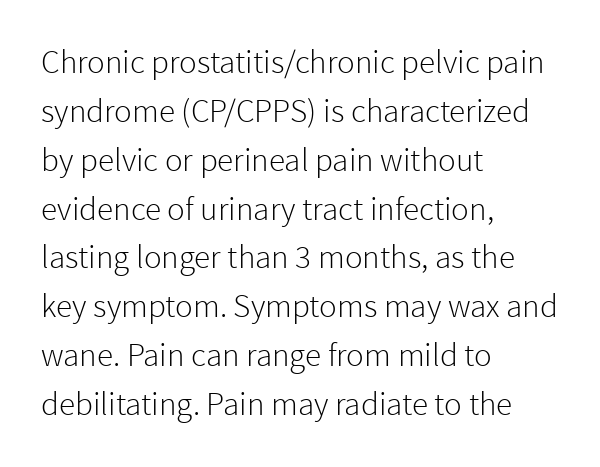
The image shows 33 px light sans-serif type, upright; set left-aligned, normal line spacing (1.48x), normal letter spacing, not underlined; low stroke contrast and a medium x-height.
